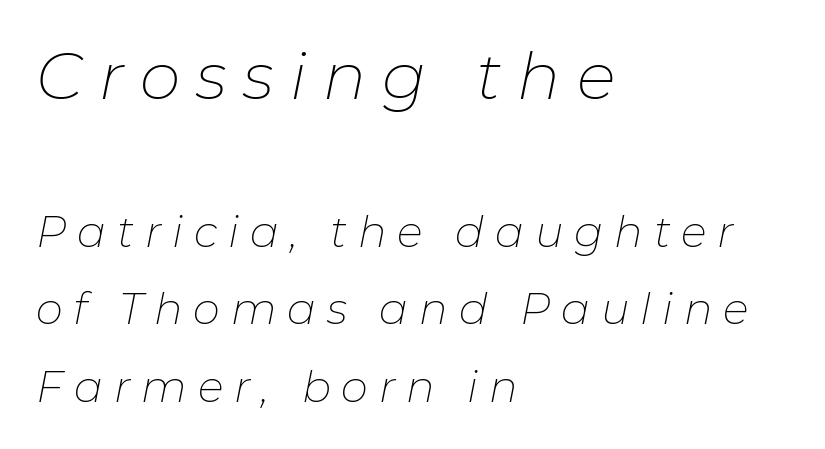
The image shows 65 px thin type, italic (leaning right); set left-aligned, line spacing 1.8x, unusually wide letter spacing (+0.25 em), not underlined; the first (top) block is 1.51x larger; low stroke contrast and a medium x-height.
